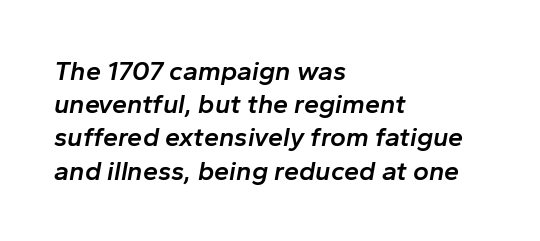
{"italic": "yes", "lean": "right", "slant_degrees": 10, "bold": "semi", "underline": "no", "align": "left", "line_spacing_ratio": 1.23, "letter_spacing": "normal", "letter_spacing_em": 0.0, "glyph_px": 27}
